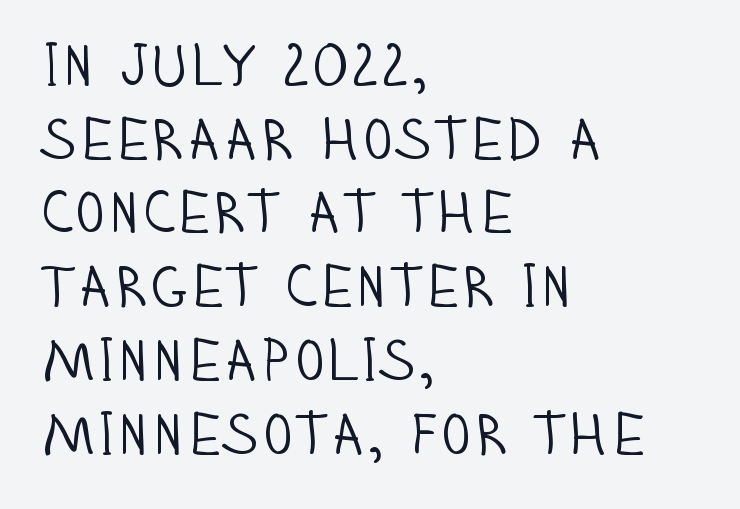
The image shows 59 px light, condensed sans-serif type, upright; set left-aligned, normal line spacing (1.25x), normal letter spacing, not underlined; low stroke contrast and a large x-height.
